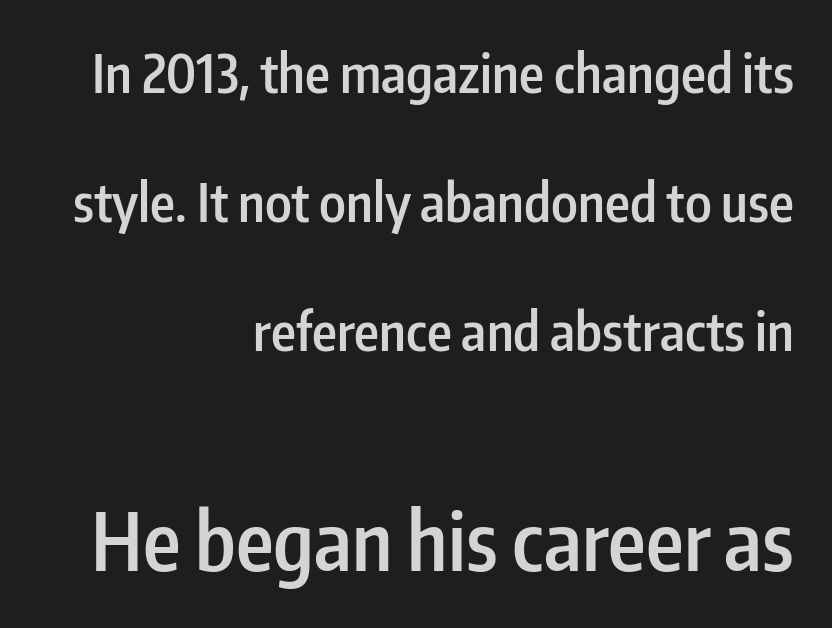
Typographically, this falls in the sans-serif category. Loosely led — the rows are spread out. Letter spacing: default. Type size steps up from the first block to the second. Descenders hang freely into open space. Heft: intermediate — a semibold.
